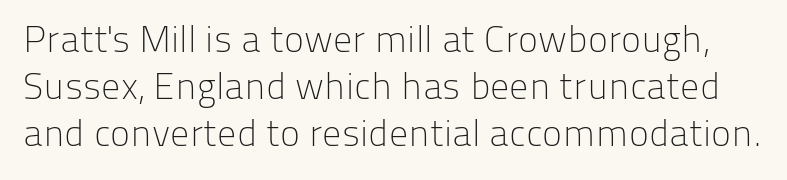
The image shows 38 px light sans-serif type, upright; set line spacing 1.24x, normal letter spacing, not underlined; low stroke contrast and a medium x-height.
